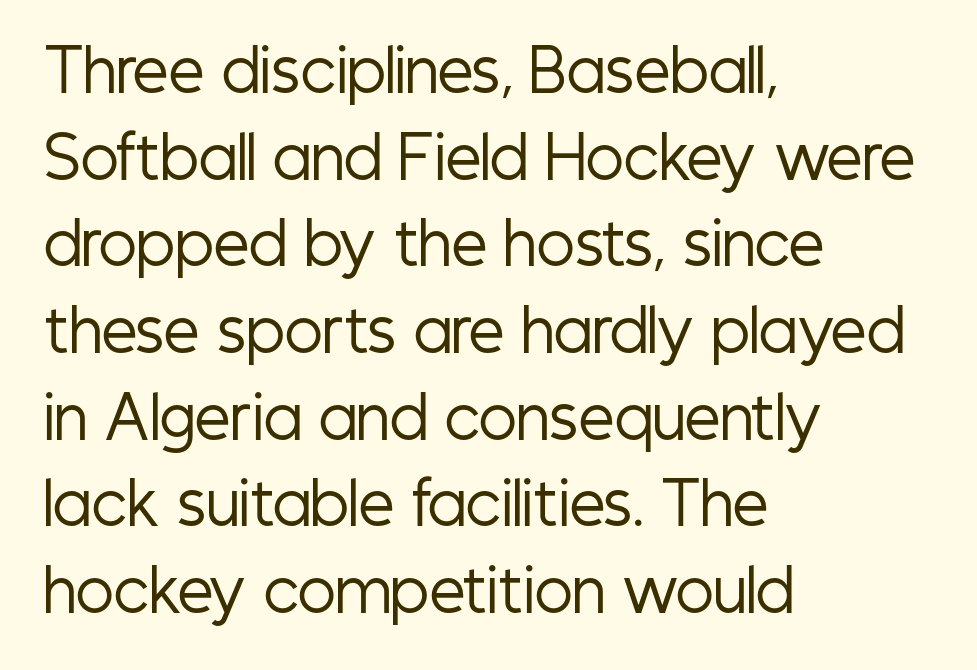
The image shows 57 px regular-weight, condensed sans-serif type, upright; set left-aligned, normal line spacing (1.52x), normal letter spacing, not underlined; low stroke contrast and a medium x-height.
